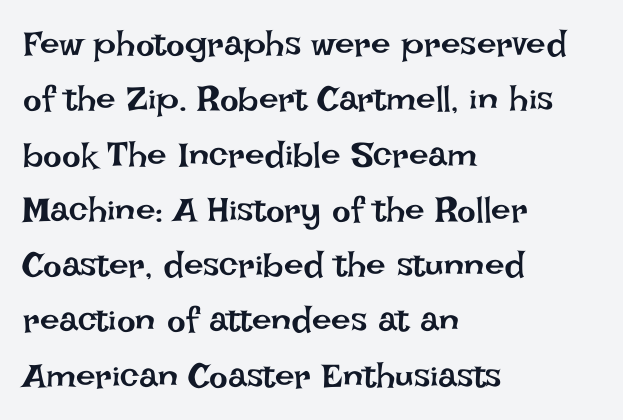
Regarding leading, the lines here are spaced in the standard way. The strokes are not fattened; the text isn't bold. Compared with a centered layout, this one pins lines to the left instead. There is no visible air inserted between adjacent glyphs. The lettering holds an erect, upright posture throughout. Underlining? Definitely not there.
